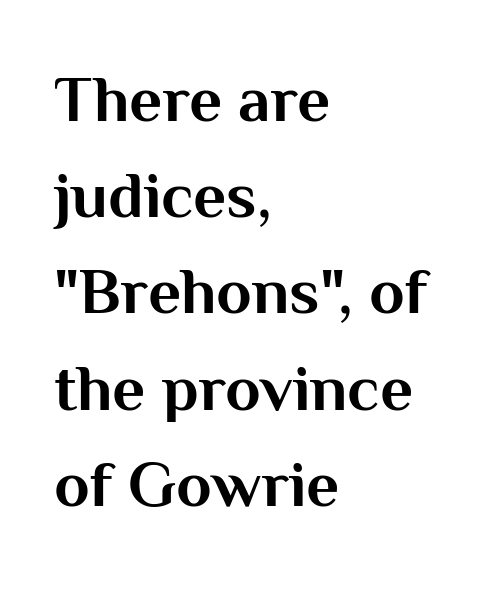
Q: Is the text bold? A: Yes.
Q: Is the text italic (slanted)? A: No, it is upright.
Q: Is the typeface a serif or a sans-serif typeface? A: Sans-serif.
Q: Is the text underlined? A: No.
Q: How is the paragraph aligned? A: Left-aligned.
Q: Is the spacing between letters normal or unusually wide? A: Normal.
Q: Is the spacing between lines tight, normal or loose? A: Normal.
Q: Width (condensed, normal, or wide)? A: Normal.
Q: Stroke contrast? A: Medium.
Q: x-height? A: Medium.
Q: Monospaced? A: No.
